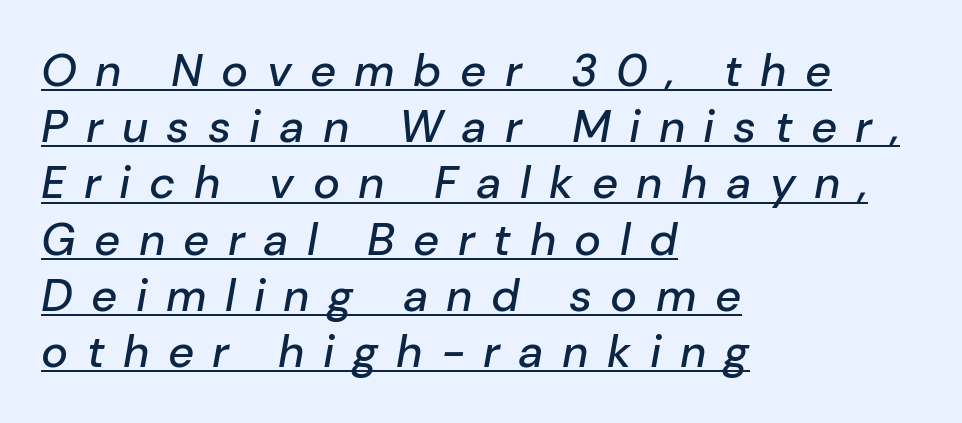
This sample has the flowing, uneven cadence of proportional lettering. If you drew a ruler down the left edge, every line would touch it. It's the slanting kind of type. Honestly, the letter spacing is so wide it's the main thing you notice. Successive baselines arrive at the customary interval. The face used here appears with an underline applied.
